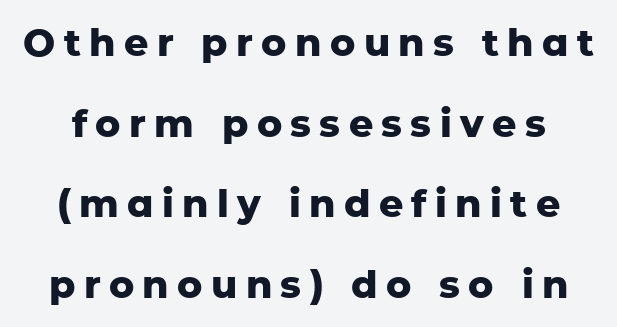
{"serif": "no", "italic": "no", "bold": "yes", "weight": "heavy", "width": "normal", "stroke_contrast": "low", "x_height": "medium", "monospaced": "no", "underline": "no", "line_spacing": "loose", "line_spacing_ratio": 2.12, "letter_spacing": "wide", "letter_spacing_em": 0.22, "glyph_px": 38}
